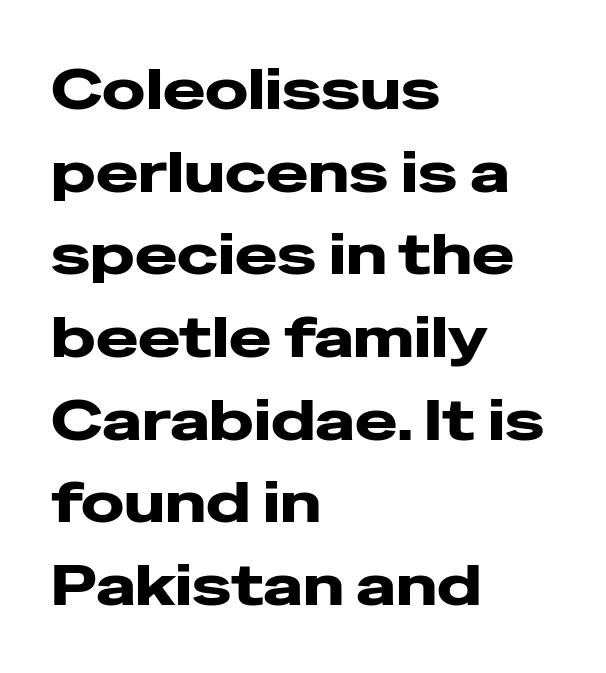
The image shows 57 px wide sans-serif type, upright; set left-aligned, normal line spacing (1.45x), normal letter spacing, not underlined; low stroke contrast and a medium x-height.
